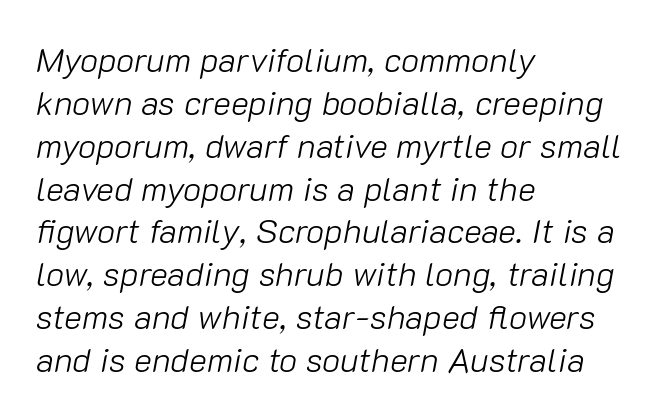
The image shows 34 px light type, italic (leaning right); set left-aligned, normal line spacing (1.26x), normal letter spacing, not underlined; low stroke contrast and a medium x-height.
